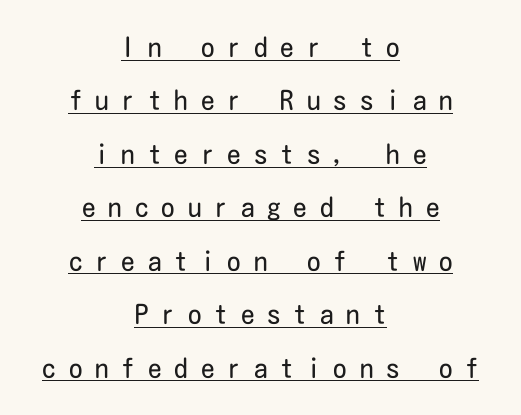
{"italic": "no", "bold": "no", "underline": "yes", "align": "center", "line_spacing": "loose", "line_spacing_ratio": 1.98, "letter_spacing": "wide", "letter_spacing_em": 0.48, "glyph_px": 27}
